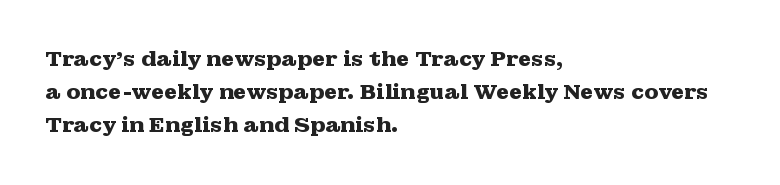
Q: Is the text bold? A: Yes.
Q: Is the text italic (slanted)? A: No, it is upright.
Q: Is the text underlined? A: No.
Q: How is the paragraph aligned? A: Left-aligned.
Q: Is the spacing between letters normal or unusually wide? A: Normal.
Q: Is the spacing between lines tight, normal or loose? A: Normal.
